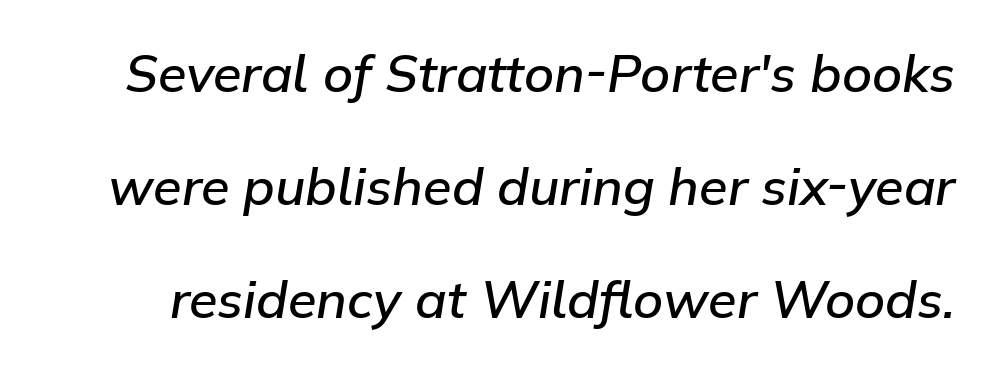
The image shows 52 px semibold type, italic (leaning right); set loose line spacing (2.17x), normal letter spacing, not underlined; low stroke contrast and a medium x-height.
